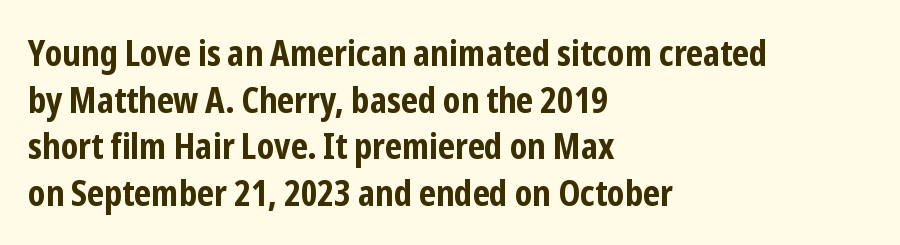
Horizontal alignment here is leftward, the default for most running prose. The line-height multiplier appears to be the usual default. Do the letters lean? They stand straight. Nothing unusual about the tracking: characters are spaced as the font intends.
